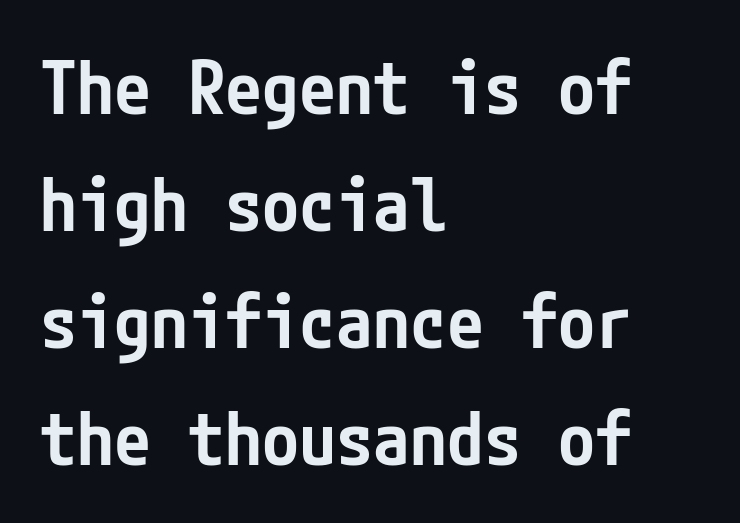
Words appear dense and cohesive because spacing is normal. Emphasis by weight is partial: semibold. Quick note: underline off. No feet cap the strokes, marking this as sans-serif type.
